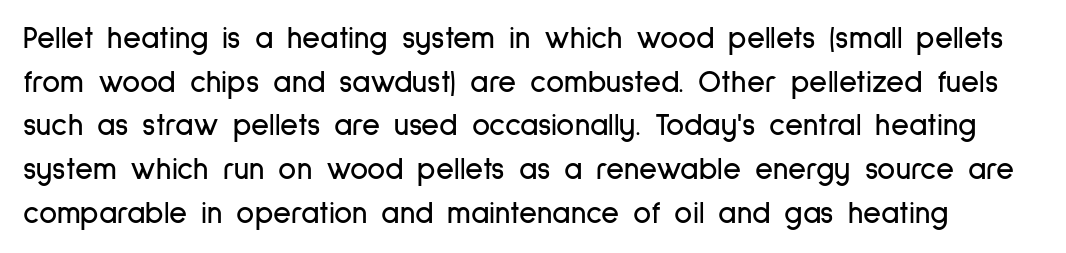
The image shows 31 px condensed sans-serif type, upright; set normal line spacing (1.41x), normal letter spacing, not underlined; low stroke contrast and a medium x-height.
